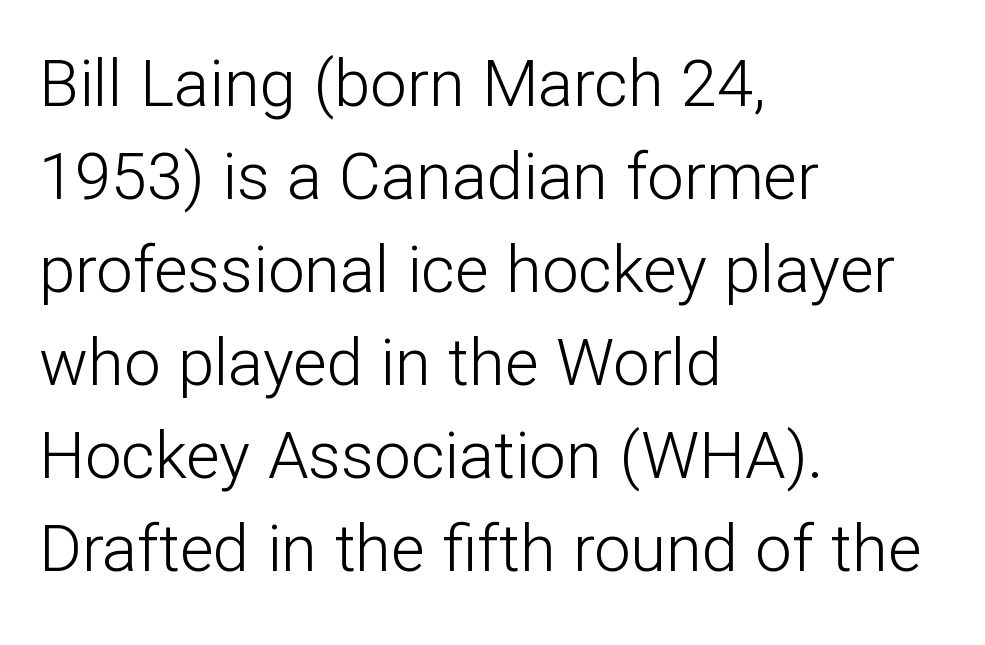
Q: Is the text bold? A: No.
Q: Is the text italic (slanted)? A: No, it is upright.
Q: Is the typeface a serif or a sans-serif typeface? A: Sans-serif.
Q: Is the text underlined? A: No.
Q: How is the paragraph aligned? A: Left-aligned.
Q: Is the spacing between letters normal or unusually wide? A: Normal.
Q: Is the spacing between lines tight, normal or loose? A: Normal.
Q: Width (condensed, normal, or wide)? A: Normal.
Q: Stroke contrast? A: Low.
Q: x-height? A: Medium.
Q: Monospaced? A: No.
